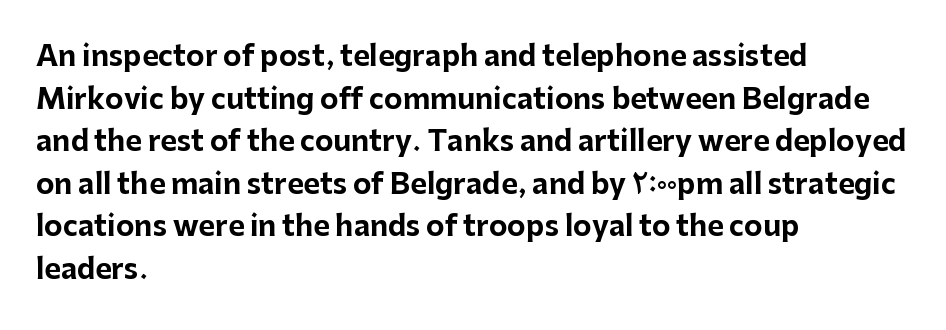
The image shows 28 px bold sans-serif type, upright; set left-aligned, normal line spacing (1.52x), normal letter spacing, not underlined; low stroke contrast and a medium x-height.
